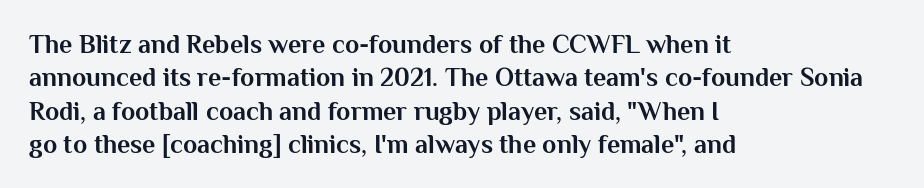
Q: Is the text bold? A: Yes.
Q: Is the text italic (slanted)? A: No, it is upright.
Q: Is the text underlined? A: No.
Q: How is the paragraph aligned? A: Left-aligned.
Q: Is the spacing between letters normal or unusually wide? A: Normal.
Q: Is the spacing between lines tight, normal or loose? A: Normal.
